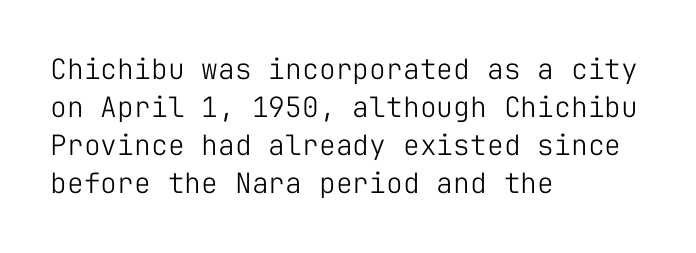
Q: Is the text bold? A: No.
Q: Is the text italic (slanted)? A: No, it is upright.
Q: Is the typeface a serif or a sans-serif typeface? A: Sans-serif.
Q: Is the text underlined? A: No.
Q: How is the paragraph aligned? A: Left-aligned.
Q: Is the spacing between letters normal or unusually wide? A: Normal.
Q: Is the spacing between lines tight, normal or loose? A: Normal.
Q: Width (condensed, normal, or wide)? A: Normal.
Q: Stroke contrast? A: Low.
Q: x-height? A: Medium.
Q: Monospaced? A: Yes.
